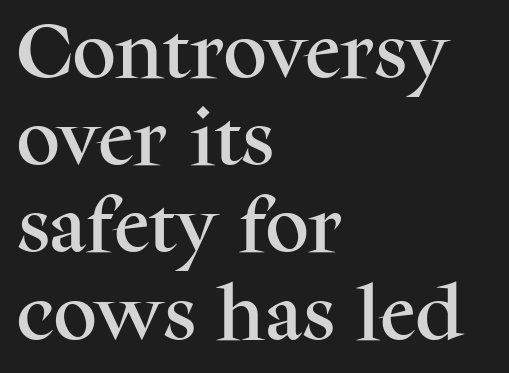
Does the copy run flush right? No — it runs flush left. Unmarked baselines from the first word to the last. Check where the strokes stop: tiny serifs finish them off. In terms of leading, this rendering sits right in the middle. How are the letters spaced? Ordinarily, with no added tracking. The passage shown is typed in a proportional face where columns would drift.
